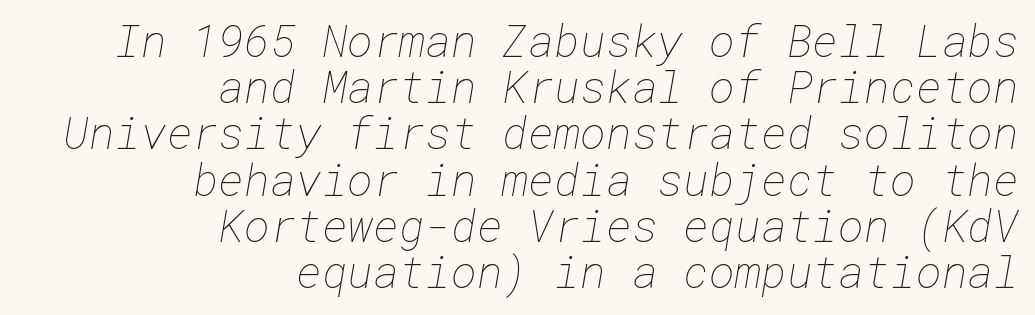
Standard letterfit; no display-style spreading of the glyphs. Quick note: interline space is minimal. The font is comparable to plain body text, perhaps lighter. Underlining? Definitely not there. Where is the straight margin? On the right.
